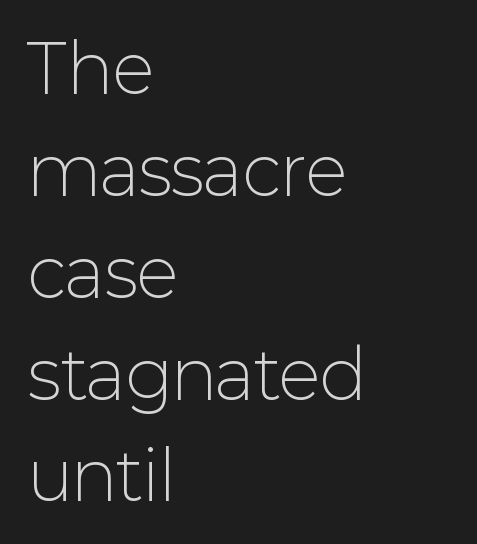
The image shows 67 px light sans-serif type, upright; set left-aligned, normal line spacing (1.52x), normal letter spacing, not underlined; low stroke contrast and a medium x-height.
